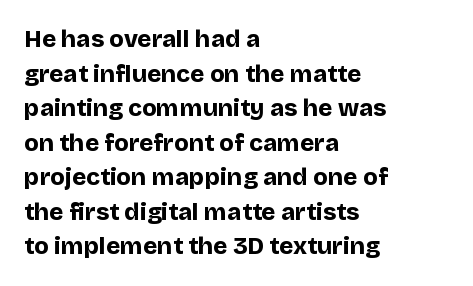
Q: Is the text bold? A: Yes.
Q: Is the text italic (slanted)? A: No, it is upright.
Q: Is the text underlined? A: No.
Q: How is the paragraph aligned? A: Left-aligned.
Q: Is the spacing between letters normal or unusually wide? A: Normal.
Q: Is the spacing between lines tight, normal or loose? A: Normal.
